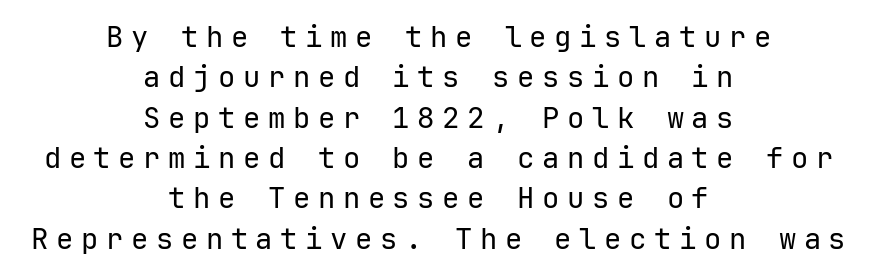
The image shows 29 px regular-weight sans-serif type, upright; set centered, normal line spacing (1.39x), unusually wide letter spacing (+0.26 em), not underlined; low stroke contrast and a medium x-height.
